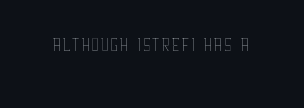
{"italic": "no", "bold": "no", "weight": "thin", "width": "condensed", "stroke_contrast": "low", "x_height": "large", "monospaced": "no", "underline": "no", "letter_spacing": "normal", "letter_spacing_em": 0.0, "glyph_px": 28}
